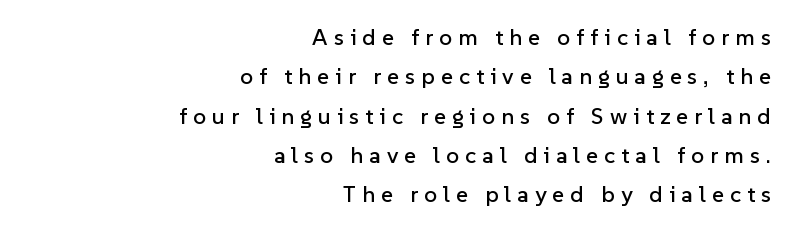
{"italic": "no", "underline": "no", "align": "right", "line_spacing_ratio": 1.71, "letter_spacing": "wide", "letter_spacing_em": 0.26, "glyph_px": 23}
